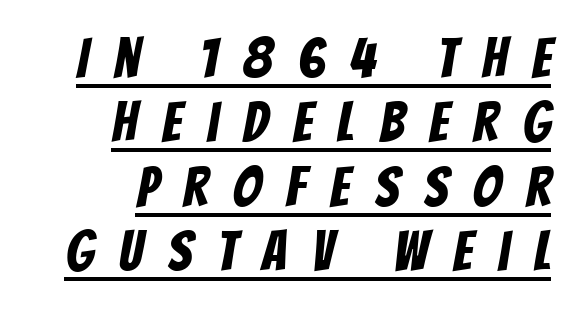
The image shows 56 px condensed sans-serif type; set right-aligned, tight line spacing (1.15x), unusually wide letter spacing (+0.45 em), underlined; low stroke contrast and a large x-height.
